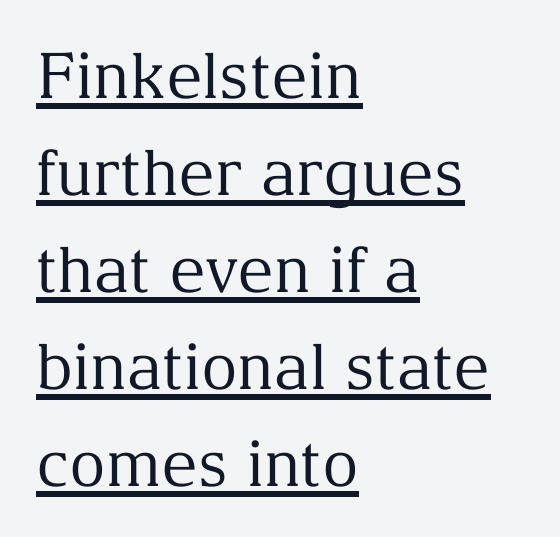
Q: Is the text bold? A: No.
Q: Is the text italic (slanted)? A: No, it is upright.
Q: Is the typeface a serif or a sans-serif typeface? A: Serif.
Q: Is the text underlined? A: Yes.
Q: How is the paragraph aligned? A: Left-aligned.
Q: Is the spacing between letters normal or unusually wide? A: Normal.
Q: Is the spacing between lines tight, normal or loose? A: Normal.
Q: Width (condensed, normal, or wide)? A: Normal.
Q: Stroke contrast? A: Medium.
Q: x-height? A: Medium.
Q: Monospaced? A: No.
